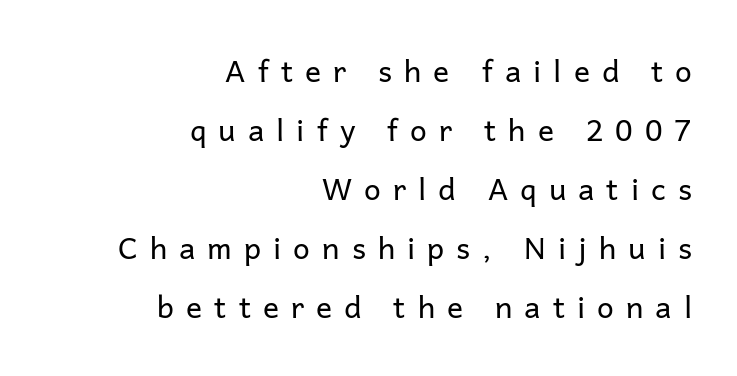
Q: Is the text bold? A: No.
Q: Is the text italic (slanted)? A: No, it is upright.
Q: Is the typeface a serif or a sans-serif typeface? A: Sans-serif.
Q: Is the text underlined? A: No.
Q: How is the paragraph aligned? A: Right-aligned.
Q: Is the spacing between letters normal or unusually wide? A: Unusually wide.
Q: Is the spacing between lines tight, normal or loose? A: Loose.
Q: Width (condensed, normal, or wide)? A: Normal.
Q: Stroke contrast? A: Low.
Q: x-height? A: Medium.
Q: Monospaced? A: No.
